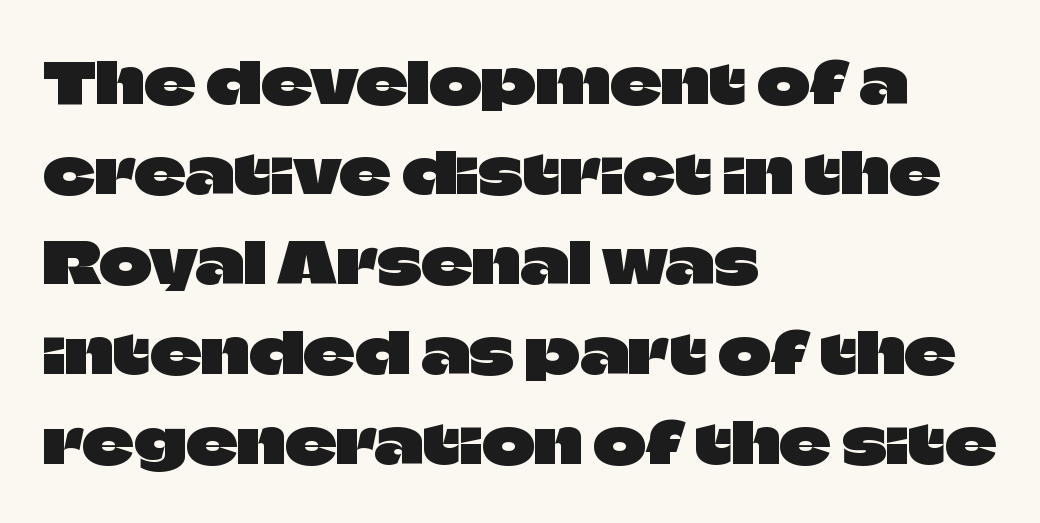
{"serif": "no", "italic": "no", "width": "normal", "stroke_contrast": "low", "x_height": "large", "monospaced": "no", "underline": "no", "align": "left", "line_spacing": "normal", "line_spacing_ratio": 1.58, "letter_spacing": "normal", "letter_spacing_em": 0.0, "glyph_px": 57}
